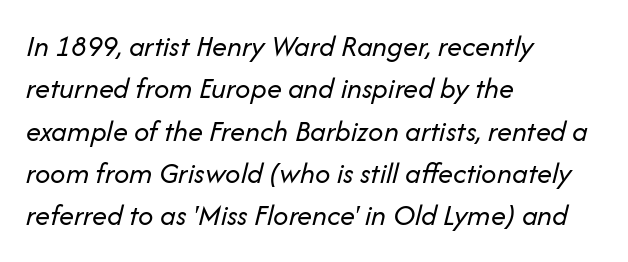
Italic: yes, the glyphs are oblique. The letterforms sit shoulder to shoulder at normal distance. A quiet, ordinary-to-light weight characterises the typeface. Vertically, the passage feels balanced, rows spaced as you'd expect.
